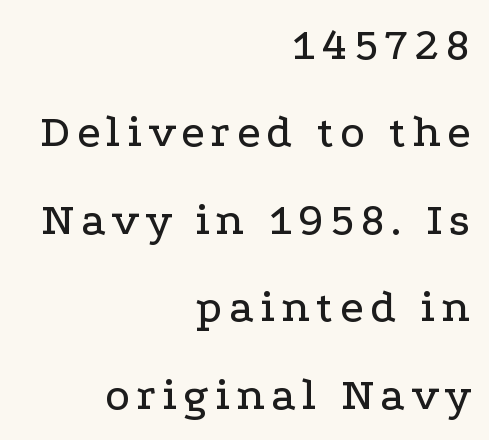
{"serif": "yes", "italic": "no", "width": "wide", "stroke_contrast": "low", "x_height": "medium", "monospaced": "no", "underline": "no", "align": "right", "line_spacing": "loose", "line_spacing_ratio": 1.9, "glyph_px": 46}
